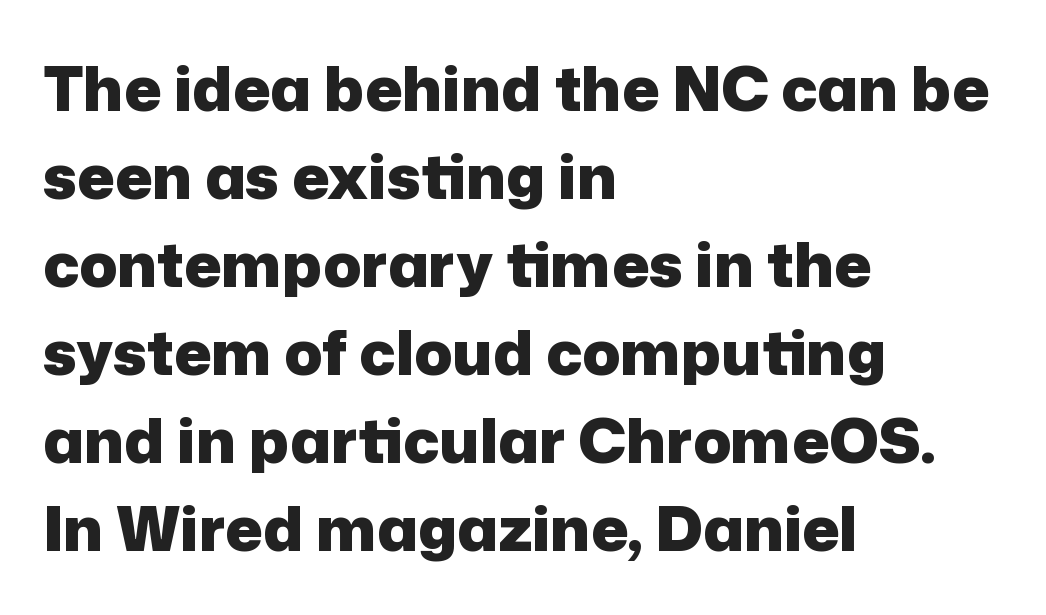
{"serif": "no", "italic": "no", "bold": "yes", "weight": "heavy", "width": "normal", "stroke_contrast": "low", "x_height": "medium", "monospaced": "no", "underline": "no", "align": "left", "line_spacing": "normal", "line_spacing_ratio": 1.42, "letter_spacing": "normal", "letter_spacing_em": 0.0, "glyph_px": 62}
